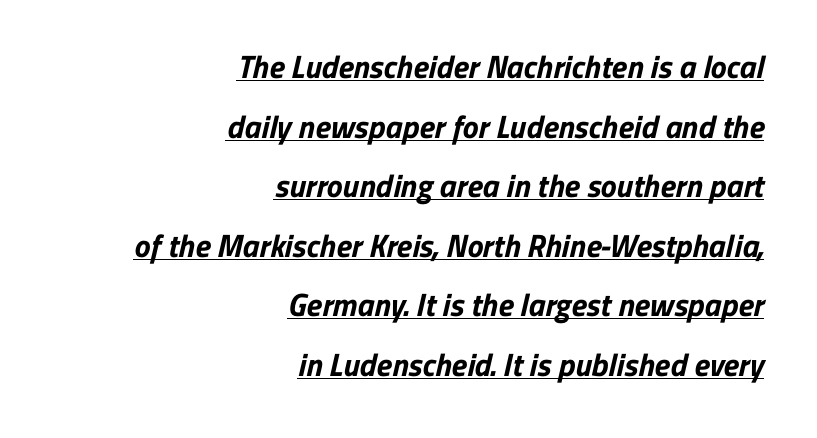
The image shows 32 px bold sans-serif type; set right-aligned, line spacing 1.86x, normal letter spacing, underlined; low stroke contrast and a medium x-height.
